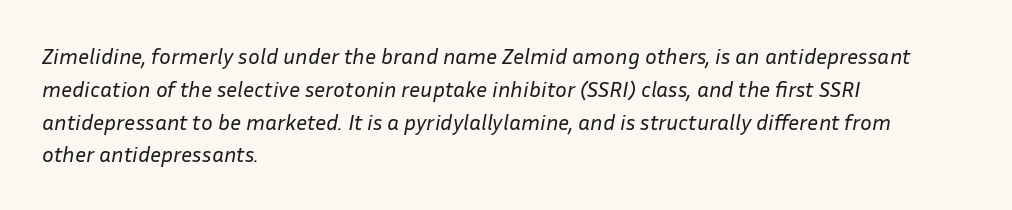
Q: Is the text bold? A: No.
Q: Is the text italic (slanted)? A: Yes, it leans right by about 10 degrees.
Q: Is the text underlined? A: No.
Q: How is the paragraph aligned? A: Left-aligned.
Q: Is the spacing between letters normal or unusually wide? A: Normal.
Q: Is the spacing between lines tight, normal or loose? A: Normal.
